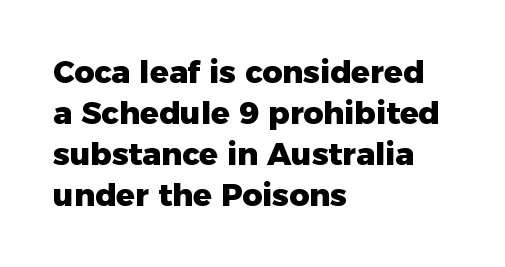
Q: Is the text bold? A: Yes.
Q: Is the text italic (slanted)? A: No, it is upright.
Q: Is the typeface a serif or a sans-serif typeface? A: Sans-serif.
Q: Is the text underlined? A: No.
Q: How is the paragraph aligned? A: Left-aligned.
Q: Is the spacing between letters normal or unusually wide? A: Normal.
Q: Is the spacing between lines tight, normal or loose? A: Normal.
Q: Width (condensed, normal, or wide)? A: Normal.
Q: Stroke contrast? A: Low.
Q: x-height? A: Medium.
Q: Monospaced? A: No.
